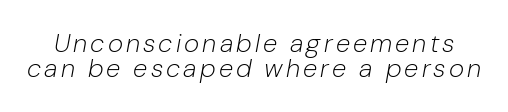
Q: Is the text bold? A: No.
Q: Is the text italic (slanted)? A: Yes, it leans right by about 10 degrees.
Q: Is the text underlined? A: No.
Q: Is the spacing between lines tight, normal or loose? A: Tight.
